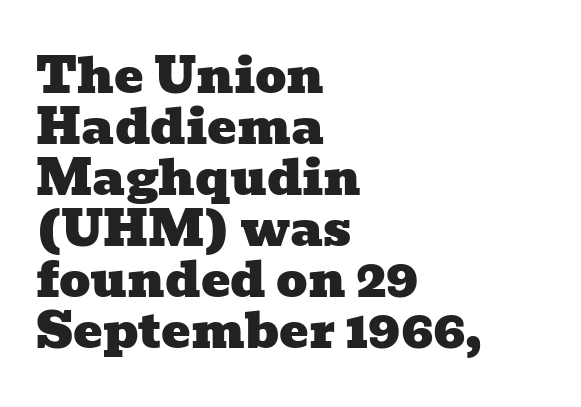
No extra tracking has been applied to these lines. Line beginnings align vertically; line endings do not. The letters carry serifs — small finishing strokes at the ends of their stems. Varying glyph widths throughout — classic text-font behaviour.
